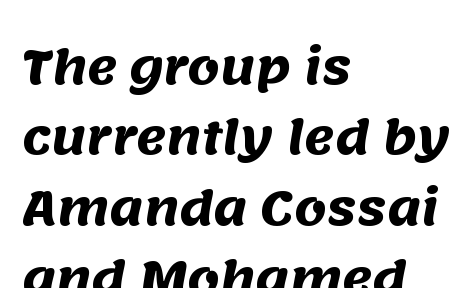
{"serif": "no", "bold": "yes", "weight": "heavy", "width": "normal", "stroke_contrast": "medium", "x_height": "large", "monospaced": "no", "underline": "no", "align": "left", "line_spacing": "normal", "line_spacing_ratio": 1.53, "letter_spacing": "normal", "letter_spacing_em": 0.0, "glyph_px": 46}
